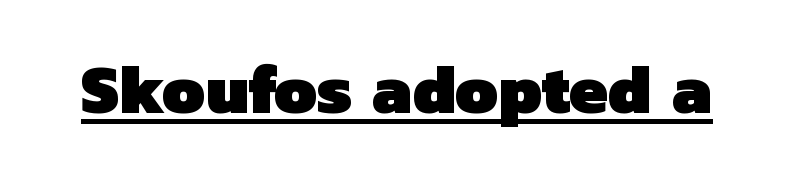
The image shows 69 px heavy sans-serif type; set normal letter spacing, underlined; low stroke contrast and a medium x-height.
